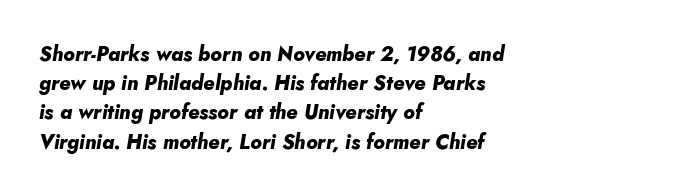
The image shows 20 px bold type, italic (leaning right); set left-aligned, normal line spacing (1.46x), normal letter spacing, not underlined.
